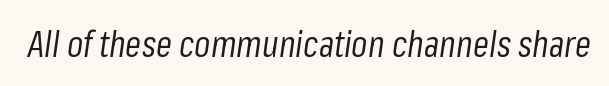
Unmarked baselines from the first word to the last. Counters stay open thanks to moderate or lighter strokes. The gaps between neighbouring characters are ordinary and unremarkable. Spacing verdict: proportional, widths tailored to each character.
